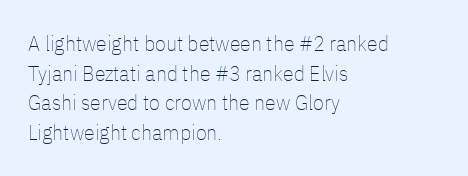
The image shows 22 px text type, upright; set left-aligned, normal line spacing (1.35x), normal letter spacing, not underlined.
